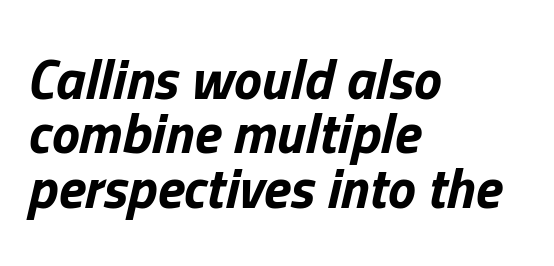
When letters slant like this, we call the style italic. The rendering anchors every line to the left-hand side. Emphasis by weight is at full strength: bold. Nobody drew a line under any word here. The face used here is rendered with its standard letterfit. Reading down the column, the eye jumps only a short way to each next line.
